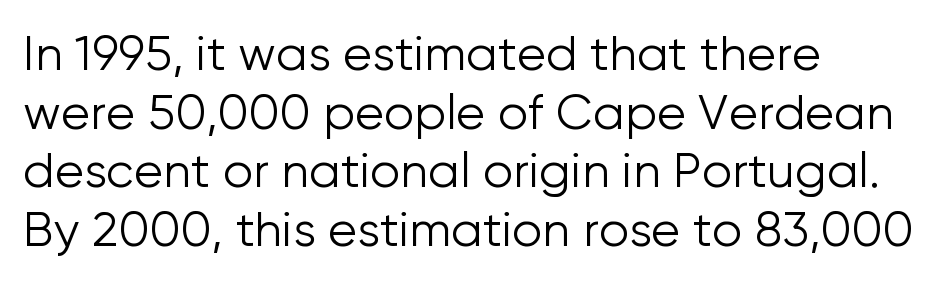
Q: Is the text bold? A: No.
Q: Is the text italic (slanted)? A: No, it is upright.
Q: Is the typeface a serif or a sans-serif typeface? A: Sans-serif.
Q: Is the text underlined? A: No.
Q: How is the paragraph aligned? A: Left-aligned.
Q: Is the spacing between letters normal or unusually wide? A: Normal.
Q: Width (condensed, normal, or wide)? A: Normal.
Q: Stroke contrast? A: Low.
Q: x-height? A: Medium.
Q: Monospaced? A: No.
